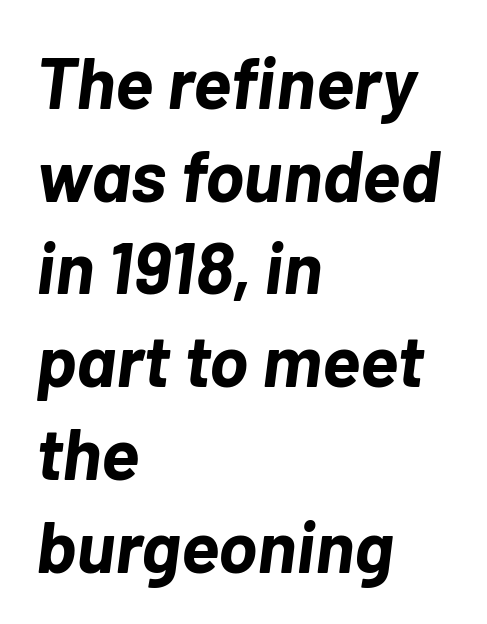
Q: Is the text bold? A: Yes.
Q: Is the text italic (slanted)? A: Yes, it leans right by about 7 degrees.
Q: Is the text underlined? A: No.
Q: How is the paragraph aligned? A: Left-aligned.
Q: Is the spacing between letters normal or unusually wide? A: Normal.
Q: Is the spacing between lines tight, normal or loose? A: Normal.
Q: Width (condensed, normal, or wide)? A: Normal.
Q: Stroke contrast? A: Low.
Q: x-height? A: Medium.
Q: Monospaced? A: No.
